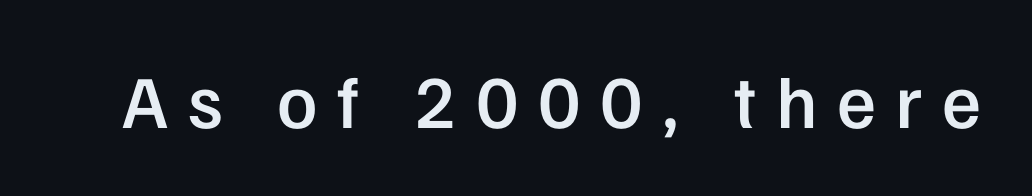
Q: Is the text bold? A: Semi-bold.
Q: Is the text italic (slanted)? A: No, it is upright.
Q: Is the typeface a serif or a sans-serif typeface? A: Sans-serif.
Q: Is the text underlined? A: No.
Q: Is the spacing between letters normal or unusually wide? A: Unusually wide.
Q: Width (condensed, normal, or wide)? A: Normal.
Q: Stroke contrast? A: Low.
Q: x-height? A: Medium.
Q: Monospaced? A: No.
